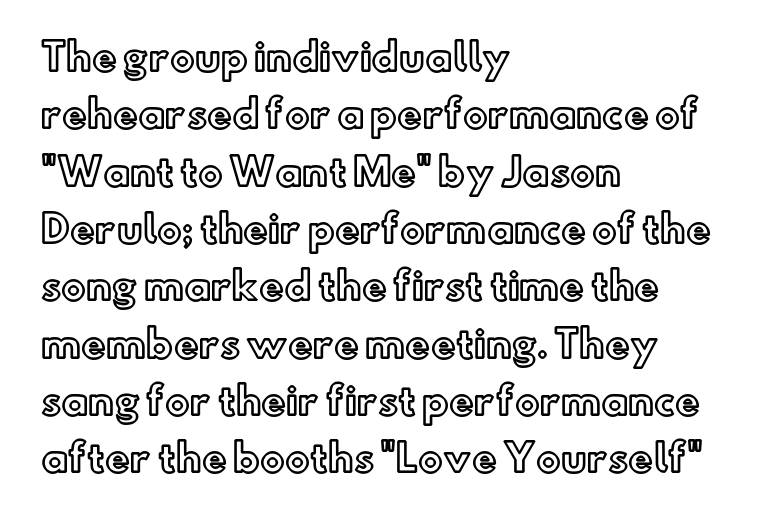
The image shows 37 px text type, upright; set left-aligned, normal line spacing (1.55x), normal letter spacing, not underlined; a small x-height.
